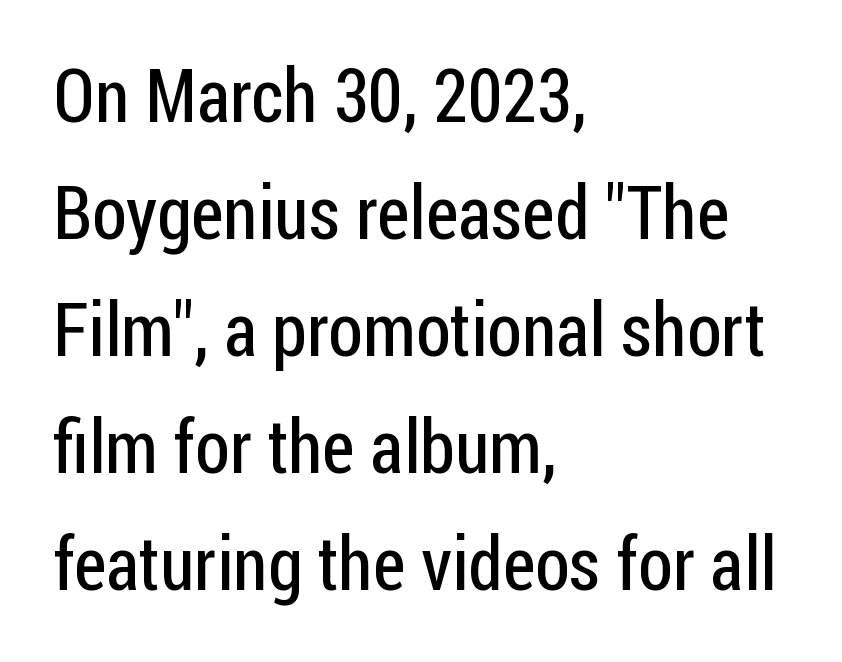
The image shows 74 px regular-weight, condensed sans-serif type, upright; set left-aligned, normal line spacing (1.58x), normal letter spacing, not underlined; low stroke contrast and a medium x-height.
